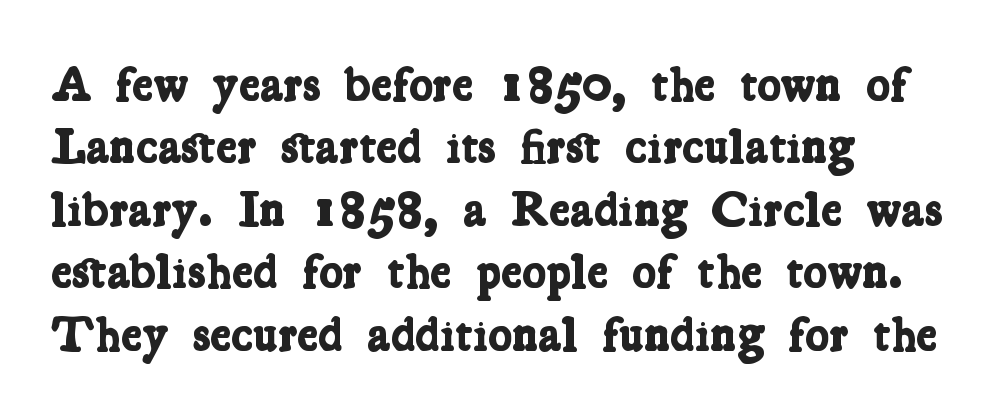
The designer left line spacing at the default. No extra tracking has been applied to these lines. Is the type bold? Yes — the strokes are clearly thick and heavy. Do the characters align in a grid? No, the font is proportional. The string is rendered with underlining switched off. The designer went with a serif here, giving each stem small feet.
